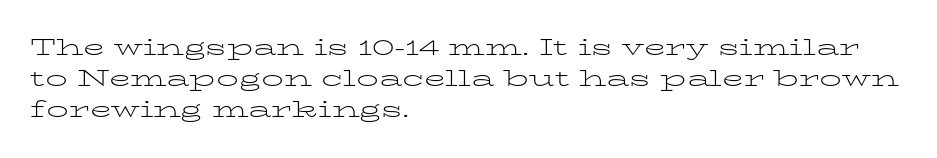
The image shows 22 px text type, upright; set left-aligned, normal line spacing (1.42x), normal letter spacing, not underlined.
